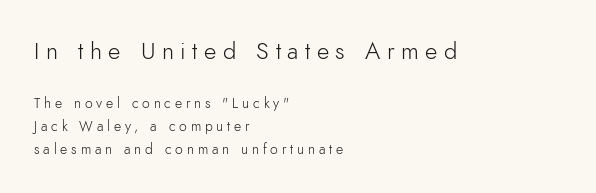
The image shows 24 px text type, upright; set left-aligned, normal line spacing (1.65x), unusually wide letter spacing (+0.27 em), not underlined; the first (top) block is 1.71x larger.
